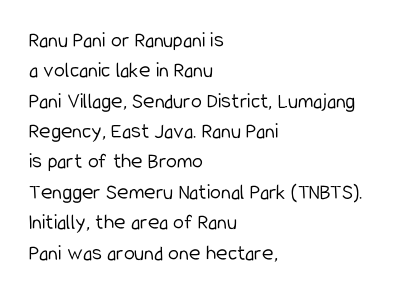
The image shows 22 px text type, upright; set left-aligned, normal line spacing (1.38x), normal letter spacing, not underlined.
